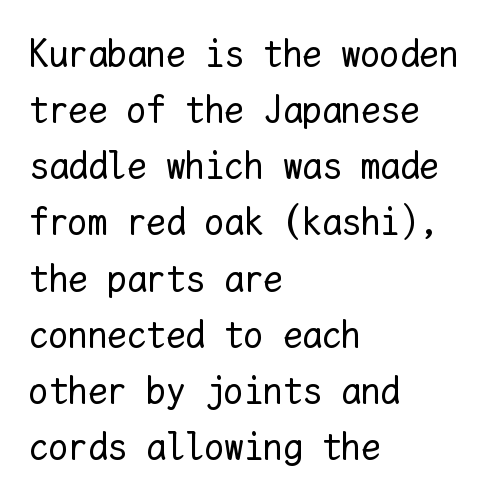
Every row of glyphs begins at an identical x-position on the left. You could count columns in this text — the font is strictly monospaced. Letter spacing: default. Just letters on the line, the space beneath them empty.
